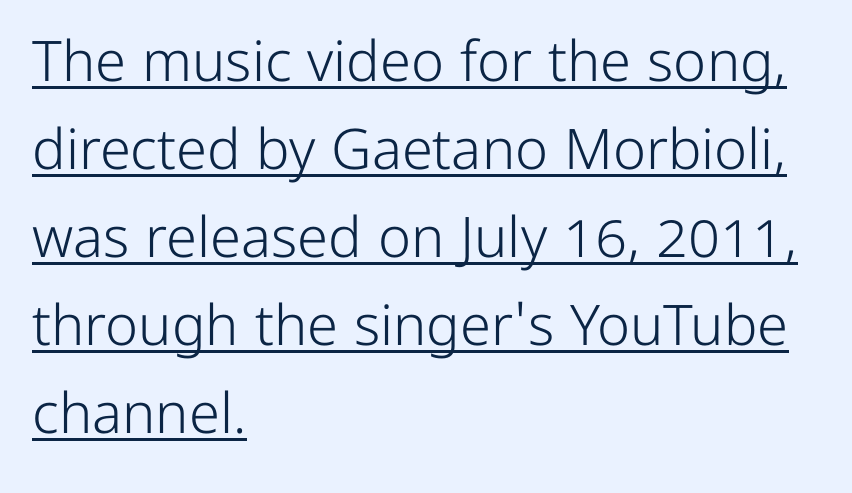
The letters stand upright; this is a roman face. These characters rest on top of a visible drawn line. Each letter's strokes conclude bluntly, with no projecting serifs. Normally led — the rows are evenly, conventionally spaced.
